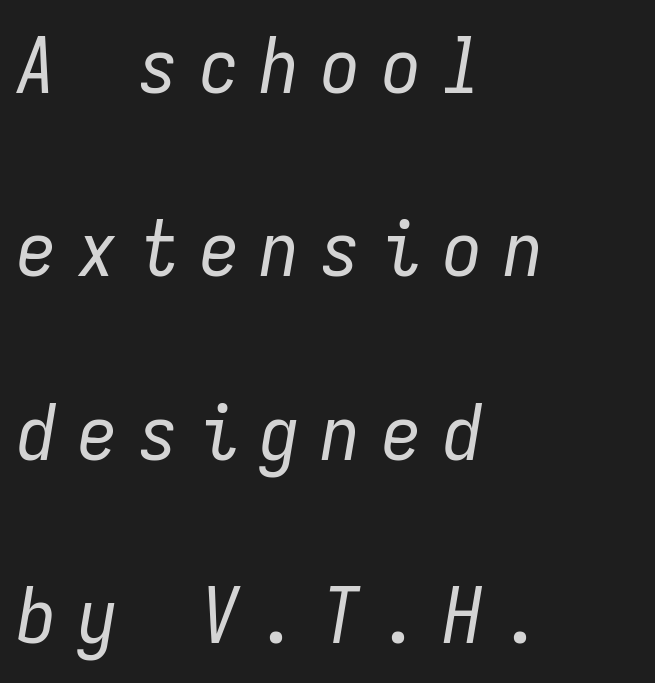
Each row of text sits above clean, open space. Horizontal alignment here is leftward, the default for most running prose. Here the designer chose a console-style face with uniform glyph widths. Stems here are at most as thick as an everyday book face. Substantial extra tracking has been applied to these lines.
